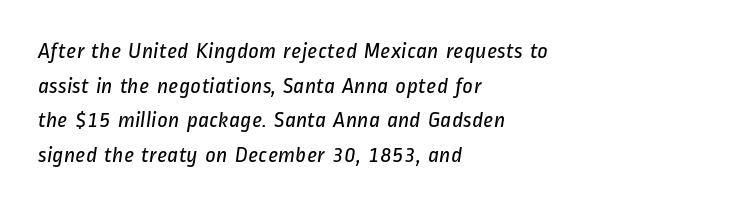
The image shows 23 px text type; set left-aligned, normal line spacing (1.51x), normal letter spacing, not underlined.
